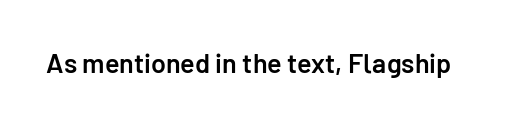
{"italic": "no", "bold": "semi", "underline": "no", "letter_spacing": "normal", "letter_spacing_em": 0.0, "glyph_px": 27}
